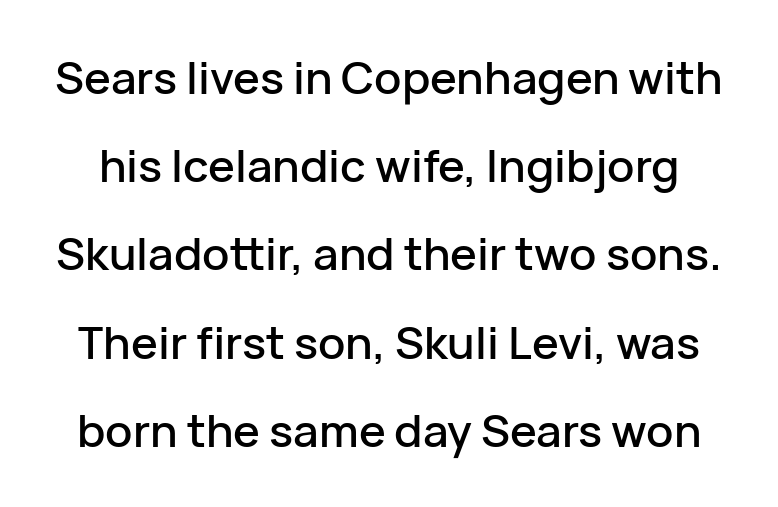
{"serif": "no", "italic": "no", "width": "normal", "stroke_contrast": "low", "x_height": "medium", "monospaced": "no", "underline": "no", "line_spacing": "loose", "line_spacing_ratio": 1.96, "letter_spacing": "normal", "letter_spacing_em": 0.0, "glyph_px": 45}
